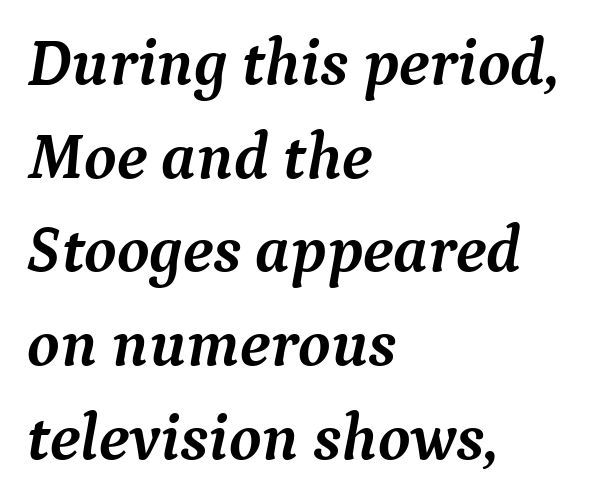
Emphasis-style slanted type is in use. Underlining? Definitely not there. Looks like regular typesetting: each glyph gets only the width it needs. Normally led — the rows are evenly, conventionally spaced. The lines are quadded left.
